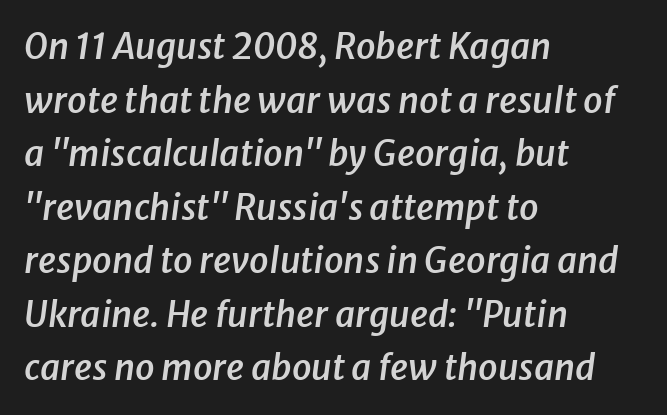
Q: Is the text bold? A: Semi-bold.
Q: Is the text italic (slanted)? A: Yes, it leans right by about 8 degrees.
Q: Is the text underlined? A: No.
Q: How is the paragraph aligned? A: Left-aligned.
Q: Is the spacing between letters normal or unusually wide? A: Normal.
Q: Is the spacing between lines tight, normal or loose? A: Normal.
Q: Width (condensed, normal, or wide)? A: Normal.
Q: Stroke contrast? A: Low.
Q: x-height? A: Medium.
Q: Monospaced? A: No.
